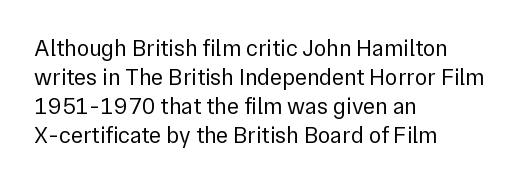
Q: Is the text bold? A: No.
Q: Is the text italic (slanted)? A: No, it is upright.
Q: Is the text underlined? A: No.
Q: How is the paragraph aligned? A: Left-aligned.
Q: Is the spacing between letters normal or unusually wide? A: Normal.
Q: Is the spacing between lines tight, normal or loose? A: Normal.
